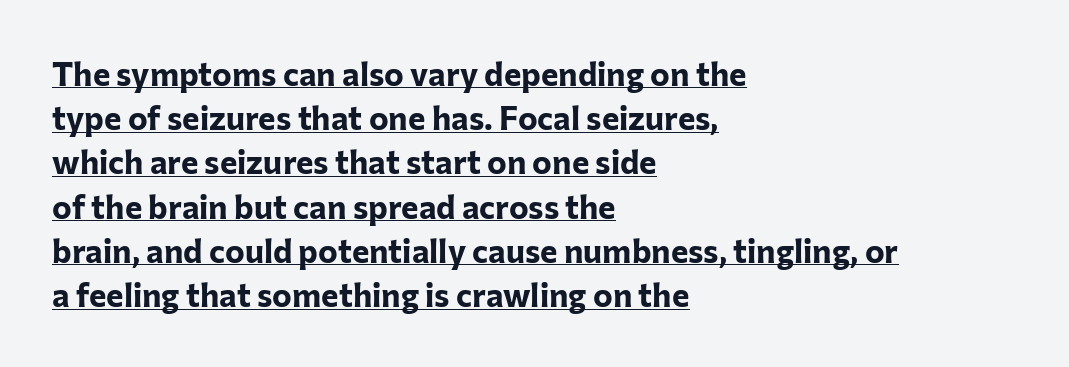
Italic? Not at all — the glyphs are vertical. Does the leading feel generous? No, just average. Nothing unusual about the tracking: characters are spaced as the font intends. The rendering shows plain stroke endings on the letterforms — a sans-serif design.
